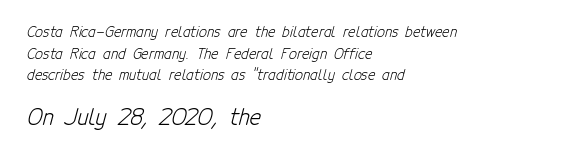
The image shows 22 px text type; set left-aligned, normal line spacing (1.54x), normal letter spacing, not underlined; the second (bottom) block is 1.57x larger.
